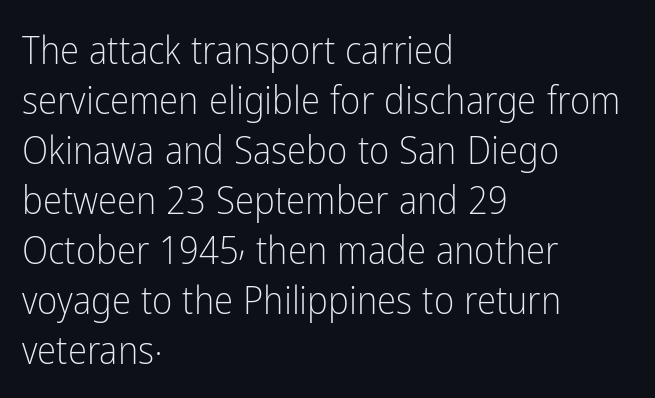
The image shows 39 px light, condensed sans-serif type, upright; set left-aligned, normal line spacing (1.28x), normal letter spacing, not underlined; low stroke contrast and a medium x-height.
